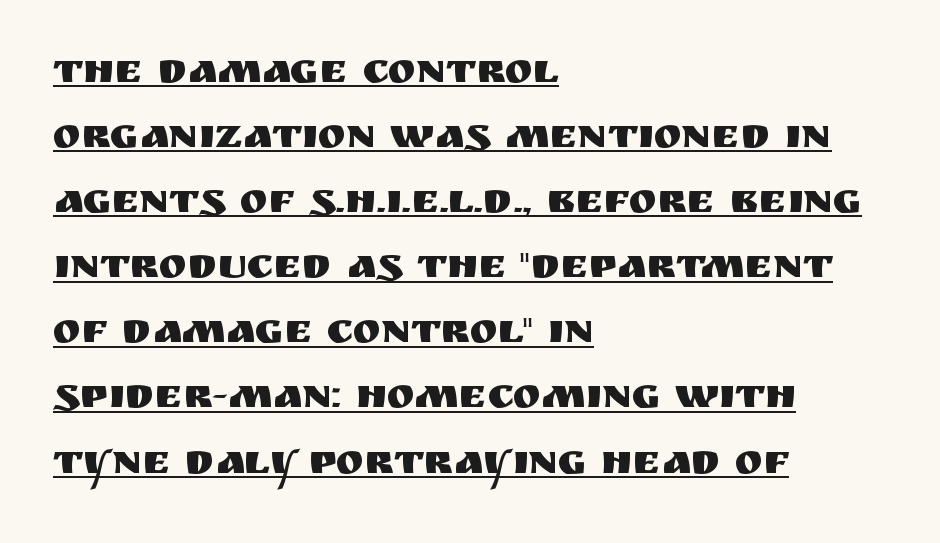
The image shows 42 px sans-serif type, upright; set left-aligned, normal line spacing (1.55x), normal letter spacing, underlined; medium stroke contrast and a large x-height.
